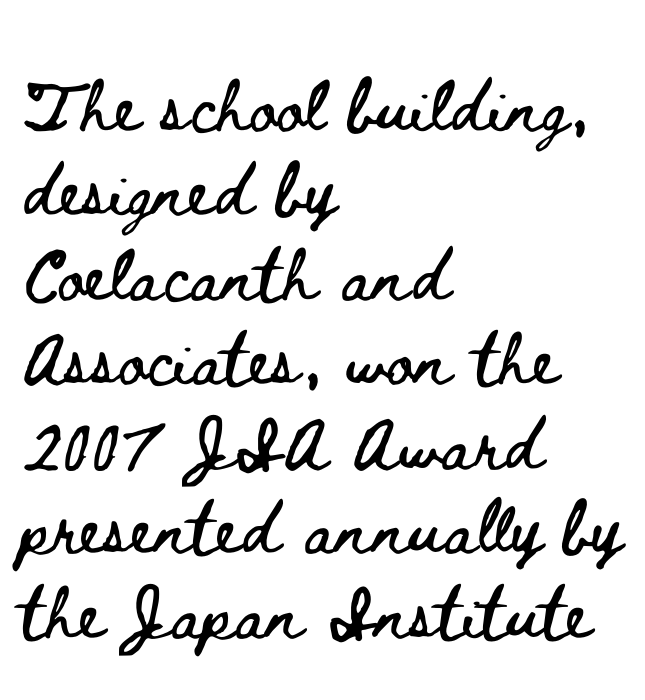
{"width": "wide", "stroke_contrast": "low", "x_height": "small", "monospaced": "no", "underline": "no", "align": "left", "line_spacing": "normal", "line_spacing_ratio": 1.28, "letter_spacing": "normal", "letter_spacing_em": 0.0, "glyph_px": 66}
